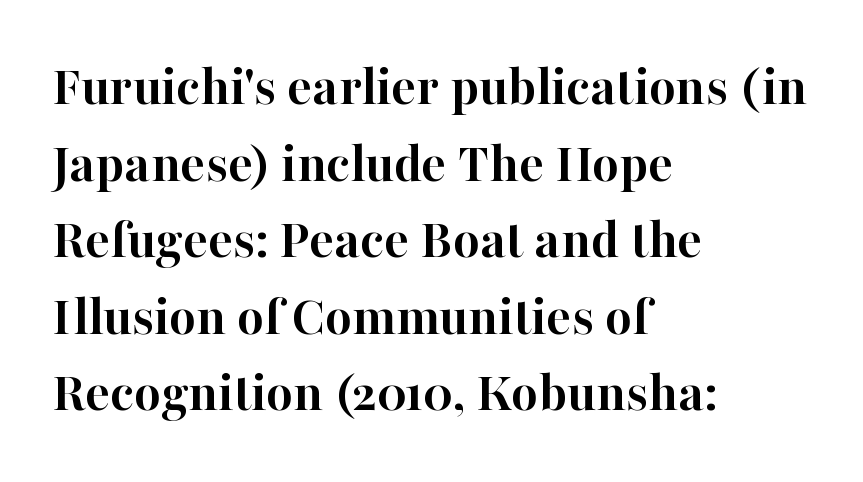
{"serif": "yes", "italic": "no", "bold": "yes", "weight": "semibold", "width": "normal", "stroke_contrast": "high", "x_height": "medium", "monospaced": "no", "underline": "no", "align": "left", "line_spacing": "normal", "line_spacing_ratio": 1.32, "letter_spacing": "normal", "letter_spacing_em": 0.0, "glyph_px": 58}
